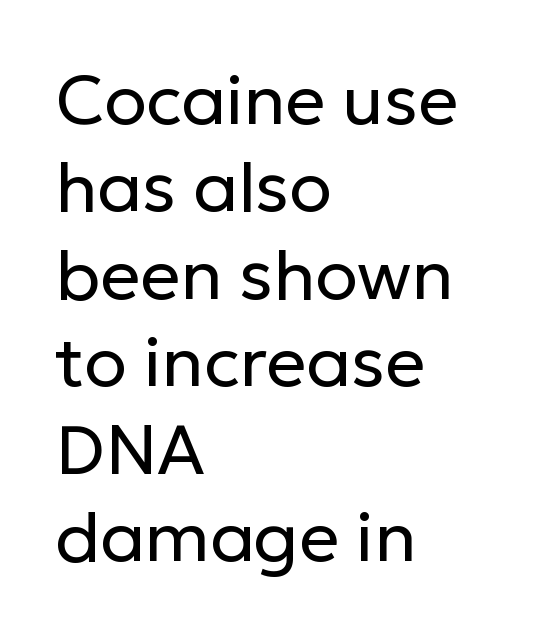
The image shows 70 px regular-weight sans-serif type, upright; set left-aligned, normal line spacing (1.25x), normal letter spacing, not underlined; low stroke contrast and a medium x-height.
